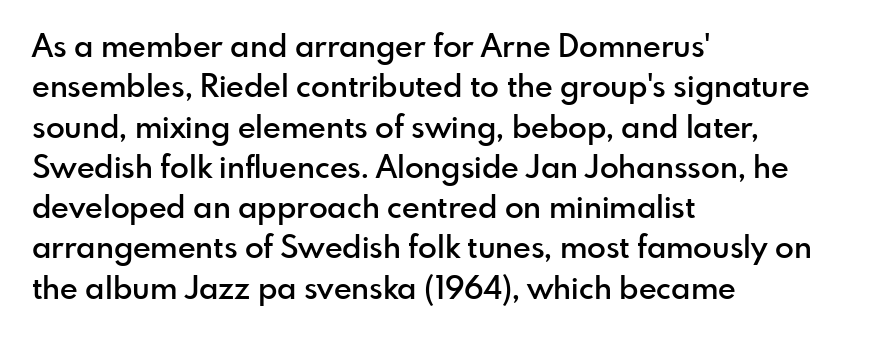
Q: Is the text bold? A: Semi-bold.
Q: Is the text italic (slanted)? A: No, it is upright.
Q: Is the typeface a serif or a sans-serif typeface? A: Sans-serif.
Q: Is the text underlined? A: No.
Q: How is the paragraph aligned? A: Left-aligned.
Q: Is the spacing between letters normal or unusually wide? A: Normal.
Q: Is the spacing between lines tight, normal or loose? A: Normal.
Q: Width (condensed, normal, or wide)? A: Normal.
Q: x-height? A: Small.
Q: Monospaced? A: No.
